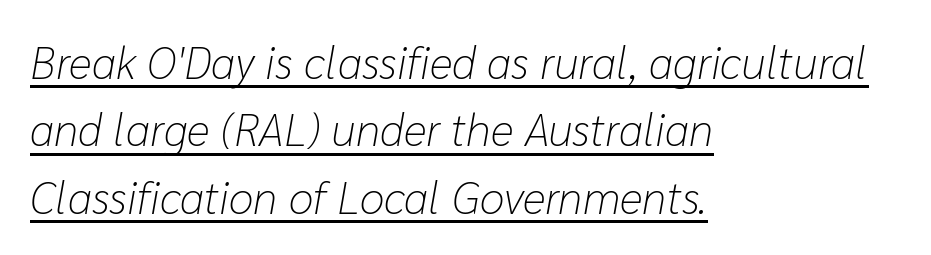
The image shows 45 px light type, italic (leaning right); set left-aligned, normal line spacing (1.5x), normal letter spacing, underlined; low stroke contrast and a medium x-height.
